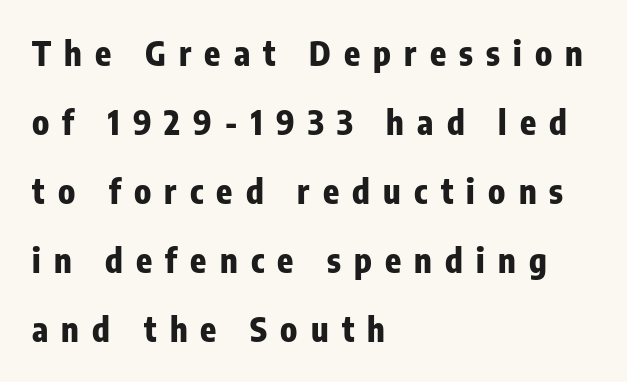
Q: Is the text bold? A: Yes.
Q: Is the text italic (slanted)? A: No, it is upright.
Q: Is the typeface a serif or a sans-serif typeface? A: Sans-serif.
Q: Is the text underlined? A: No.
Q: How is the paragraph aligned? A: Left-aligned.
Q: Is the spacing between letters normal or unusually wide? A: Unusually wide.
Q: Is the spacing between lines tight, normal or loose? A: Loose.
Q: Width (condensed, normal, or wide)? A: Condensed.
Q: Stroke contrast? A: Low.
Q: x-height? A: Medium.
Q: Monospaced? A: No.
